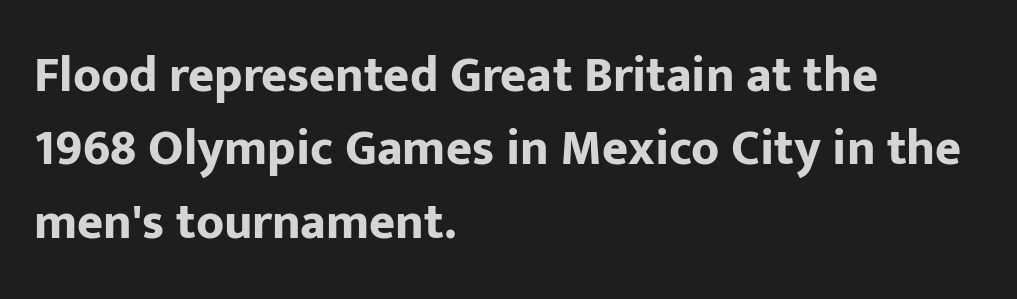
Emphasis by weight is at full strength: bold. In terms of posture, this sample is upright. Descenders are the only things crossing below the line. The glyphs in this specimen are sans serif. The setting favours the left margin, as ordinary paragraphs usually do.
